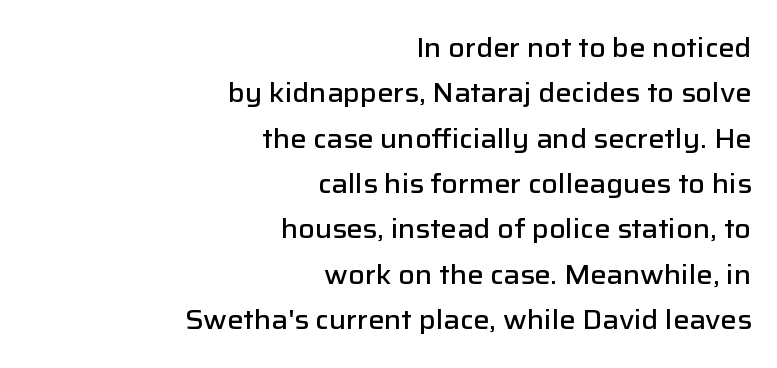
The image shows 27 px text type, upright; set right-aligned, normal line spacing (1.68x), normal letter spacing, not underlined.
